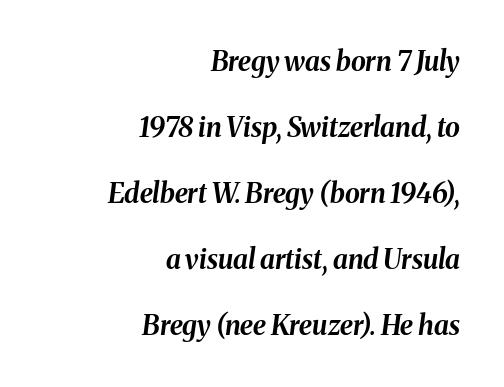
Its strokes are broad and dark, the hallmark of bold type. In terms of posture, this sample is oblique. One-word summary of the alignment: right. Characters follow at the spacing the type designer built in. Whoever set this chose breathing room over compactness in the vertical rhythm.
